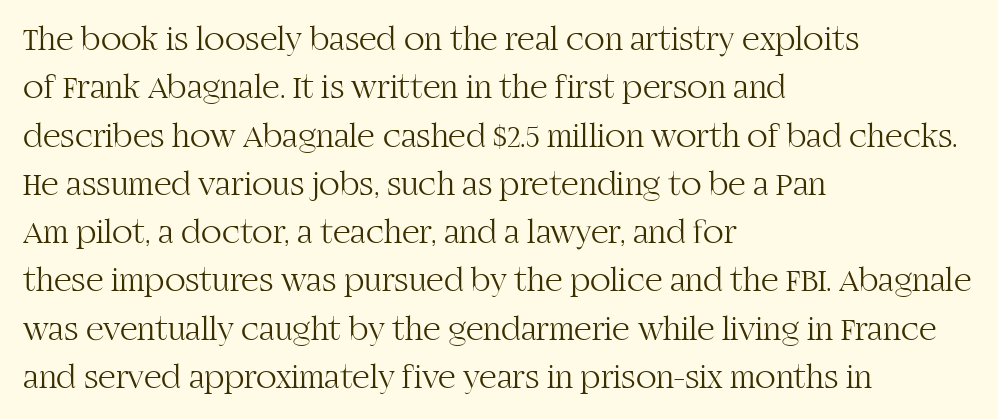
Q: Is the text bold? A: No.
Q: Is the text italic (slanted)? A: No, it is upright.
Q: Is the typeface a serif or a sans-serif typeface? A: Serif.
Q: Is the text underlined? A: No.
Q: How is the paragraph aligned? A: Left-aligned.
Q: Is the spacing between letters normal or unusually wide? A: Normal.
Q: Is the spacing between lines tight, normal or loose? A: Normal.
Q: Width (condensed, normal, or wide)? A: Normal.
Q: Stroke contrast? A: High.
Q: x-height? A: Large.
Q: Monospaced? A: No.
